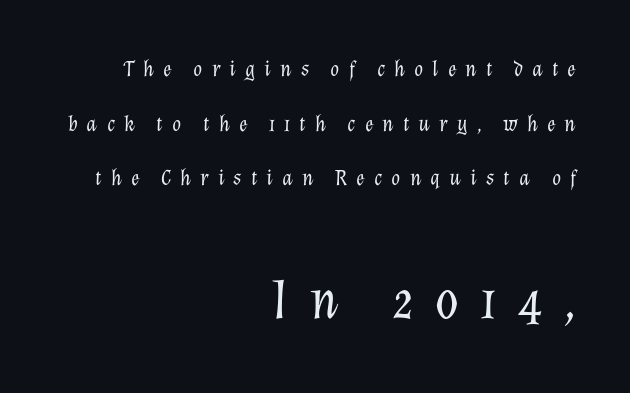
The font is comparable to plain body text, perhaps lighter. The ragged edge is on the left, which tells us the setting is flush right. The composition opens small and finishes big. Baseline-to-baseline distance is far greater than the letter height. Underlining? Definitely not there. Observe the wide spacing: letters keep a clear distance from each other.
